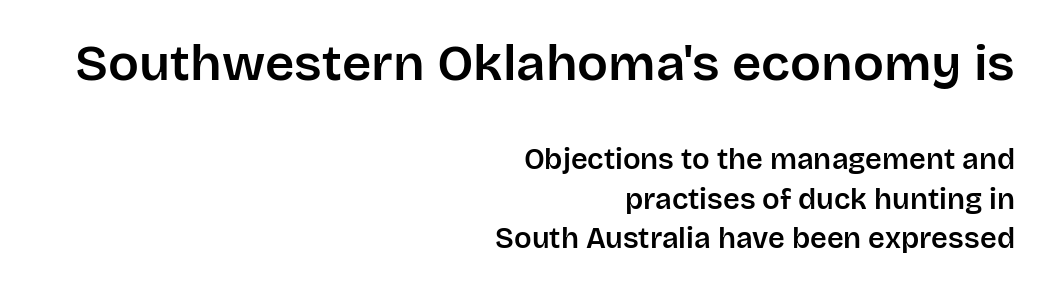
The image shows 51 px sans-serif type, upright; set right-aligned, normal line spacing (1.36x), normal letter spacing, not underlined; the first (top) block is 1.76x larger; low stroke contrast and a large x-height.
